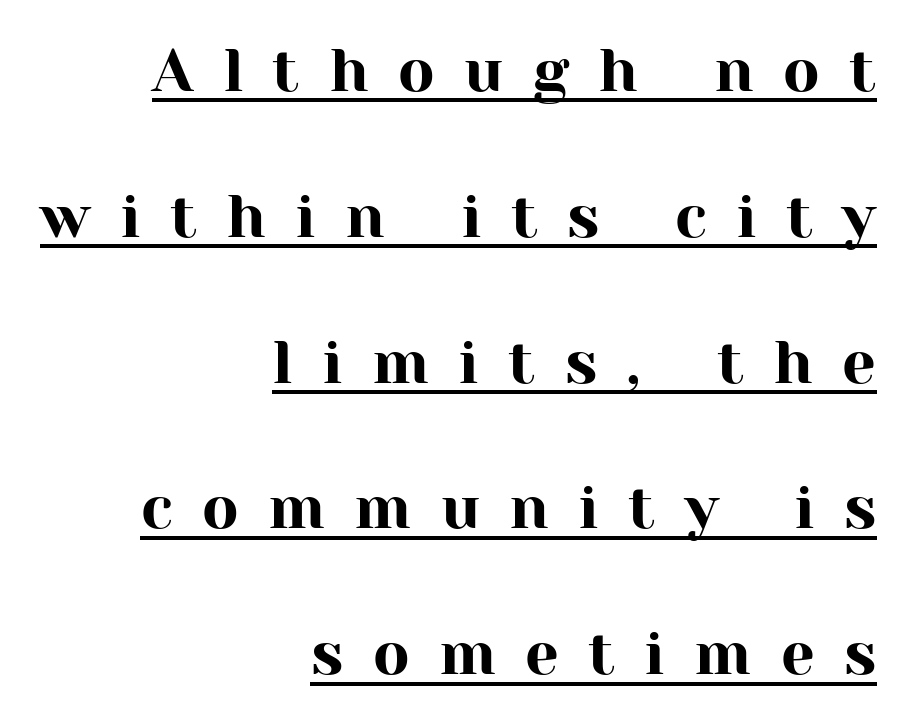
Think of a printed novel: that variable character pitch is what you see here. Vertical spacing — loose. The rag falls on the left side of this text block. Characters remain perfectly vertical along every line. Like a heading marked for emphasis, these lines bear an underscore. Unlike a clean sans, this face finishes its strokes with serifs.
